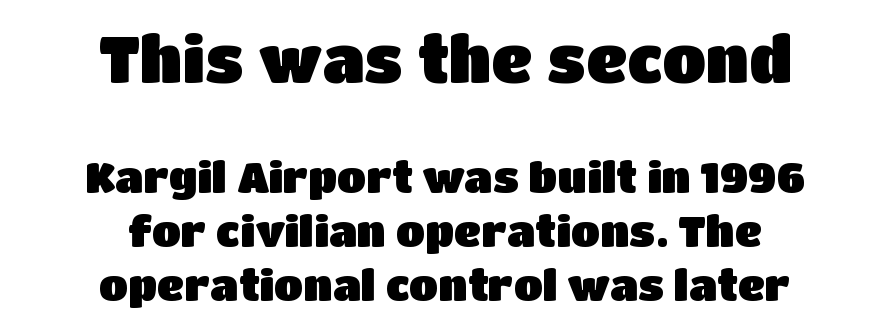
Q: Is the text italic (slanted)? A: No, it is upright.
Q: Is the typeface a serif or a sans-serif typeface? A: Sans-serif.
Q: Is the text underlined? A: No.
Q: How is the paragraph aligned? A: Centered.
Q: Is the spacing between letters normal or unusually wide? A: Normal.
Q: Is the spacing between lines tight, normal or loose? A: Normal.
Q: Which block of text is set in a larger size, the first (top) or the second (bottom)? A: The first (top) one.
Q: Width (condensed, normal, or wide)? A: Normal.
Q: Stroke contrast? A: Low.
Q: x-height? A: Large.
Q: Monospaced? A: No.
